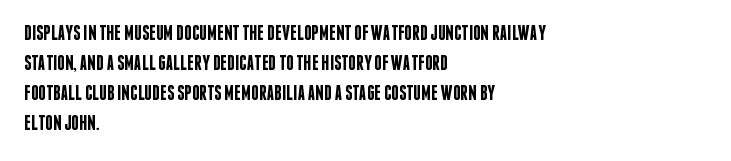
The image shows 21 px text type, upright; set left-aligned, normal line spacing (1.43x), normal letter spacing, not underlined.
